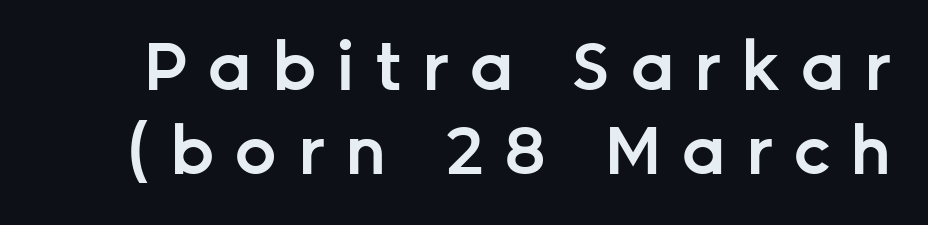
{"serif": "no", "italic": "no", "bold": "semi", "weight": "semibold", "width": "normal", "stroke_contrast": "low", "x_height": "medium", "monospaced": "no", "underline": "no", "line_spacing": "normal", "line_spacing_ratio": 1.26, "letter_spacing": "wide", "letter_spacing_em": 0.29, "glyph_px": 67}
